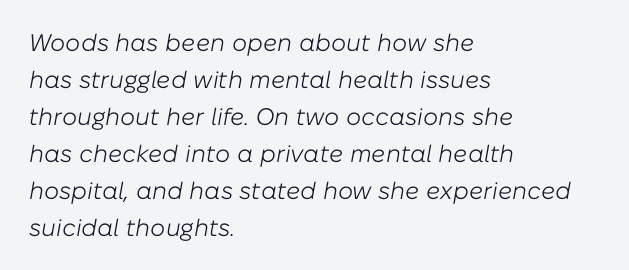
Q: Is the text bold? A: No.
Q: Is the text italic (slanted)? A: Yes, it leans right by about 10 degrees.
Q: Is the text underlined? A: No.
Q: How is the paragraph aligned? A: Left-aligned.
Q: Is the spacing between letters normal or unusually wide? A: Normal.
Q: Is the spacing between lines tight, normal or loose? A: Normal.
